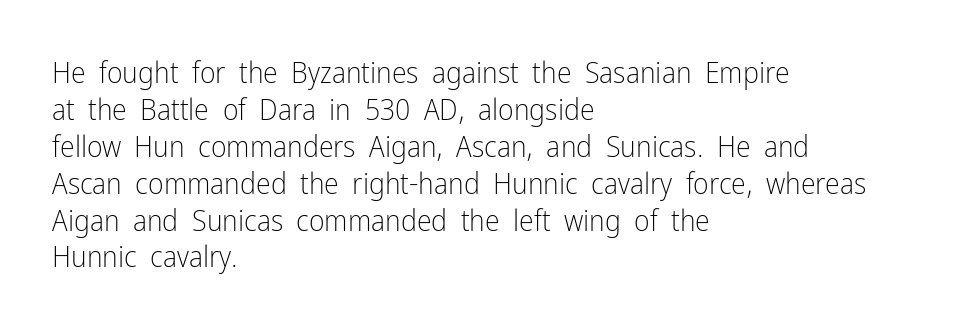
{"serif": "no", "italic": "no", "bold": "no", "weight": "light", "width": "condensed", "stroke_contrast": "low", "x_height": "medium", "monospaced": "no", "underline": "no", "align": "left", "line_spacing_ratio": 1.23, "letter_spacing": "normal", "letter_spacing_em": 0.0, "glyph_px": 30}
